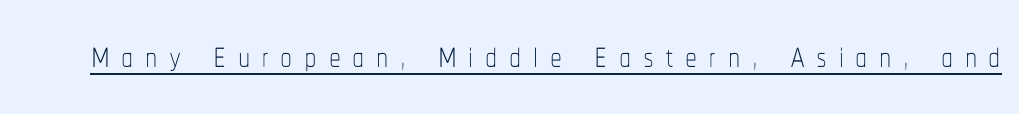
Q: Is the text bold? A: No.
Q: Is the text italic (slanted)? A: No, it is upright.
Q: Is the text underlined? A: Yes.
Q: Is the spacing between letters normal or unusually wide? A: Unusually wide.
Q: Width (condensed, normal, or wide)? A: Condensed.
Q: Stroke contrast? A: Low.
Q: x-height? A: Medium.
Q: Monospaced? A: No.
